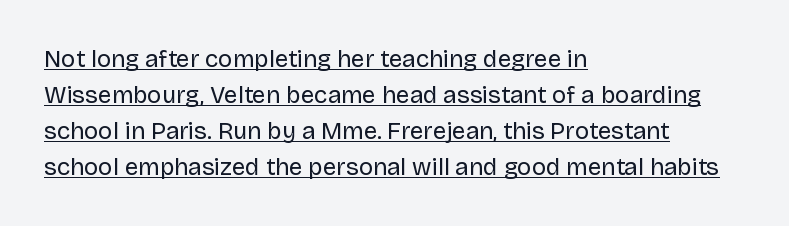
Q: Is the text bold? A: No.
Q: Is the text italic (slanted)? A: No, it is upright.
Q: Is the text underlined? A: Yes.
Q: How is the paragraph aligned? A: Left-aligned.
Q: Is the spacing between letters normal or unusually wide? A: Normal.
Q: Is the spacing between lines tight, normal or loose? A: Normal.
